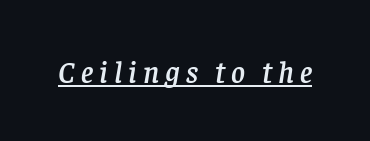
The image shows 30 px serif type, italic (leaning right); set unusually wide letter spacing (+0.2 em), underlined; low stroke contrast and a large x-height.
